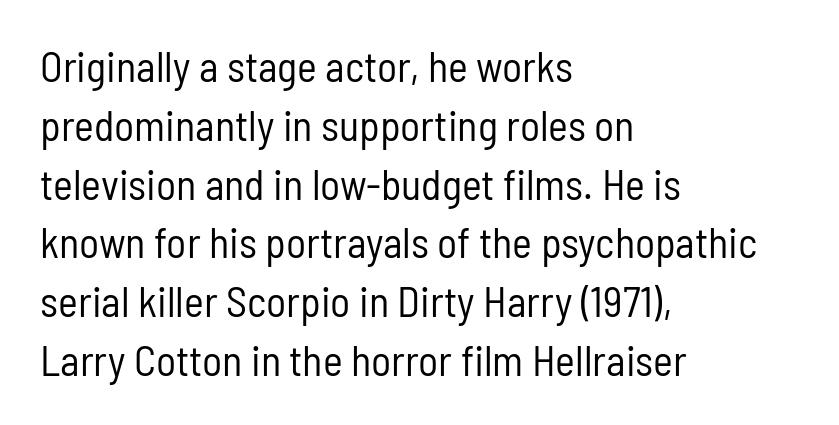
The cut favours lightness, reaching ordinary text weight at its darkest. Which margin do the lines hug? The left one — the right edge is uneven. A bare baseline throughout the passage. Caption: standard tracking, unaltered. Vertically, the passage feels balanced, rows spaced as you'd expect.
